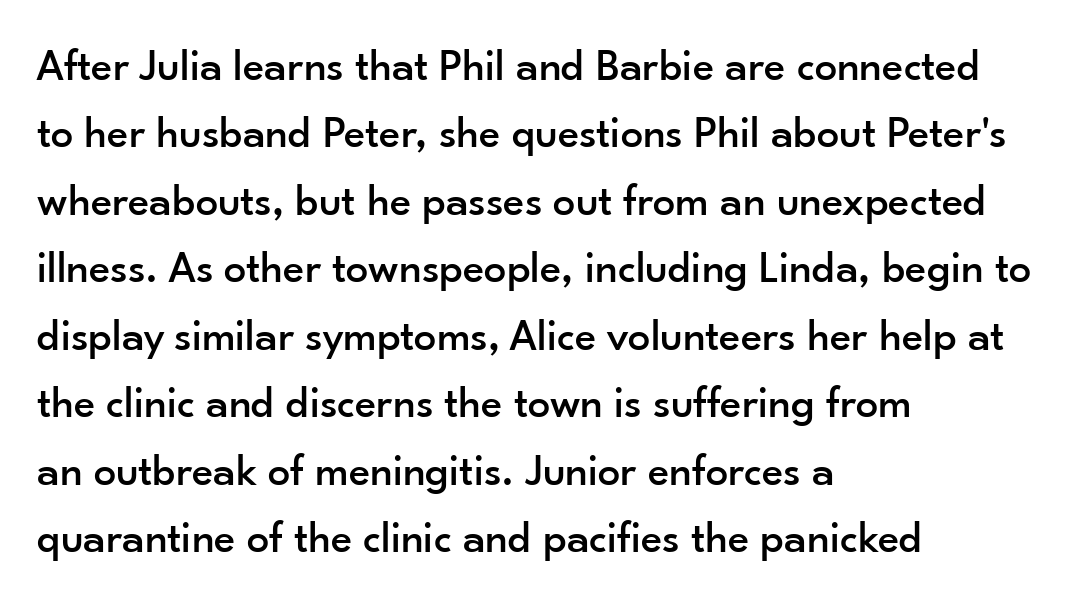
The image shows 45 px sans-serif type, upright; set left-aligned, normal line spacing (1.5x), normal letter spacing, not underlined; low stroke contrast and a small x-height.
